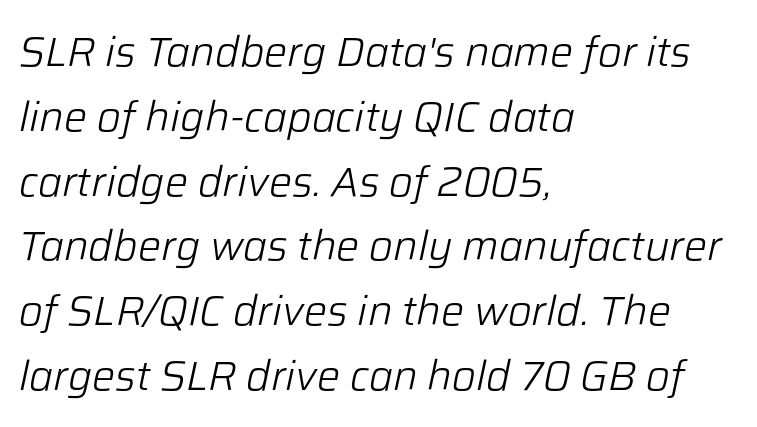
The image shows 41 px light type, italic (leaning right); set left-aligned, normal line spacing (1.58x), normal letter spacing, not underlined; low stroke contrast and a medium x-height.
